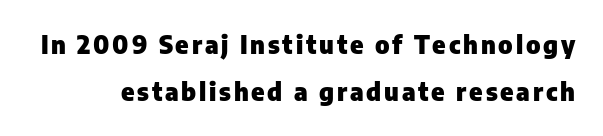
The area under the type is left untouched. The lettering stays uniformly vertical, giving the passage a roman look. The strokes are fattened all the way to bold.
